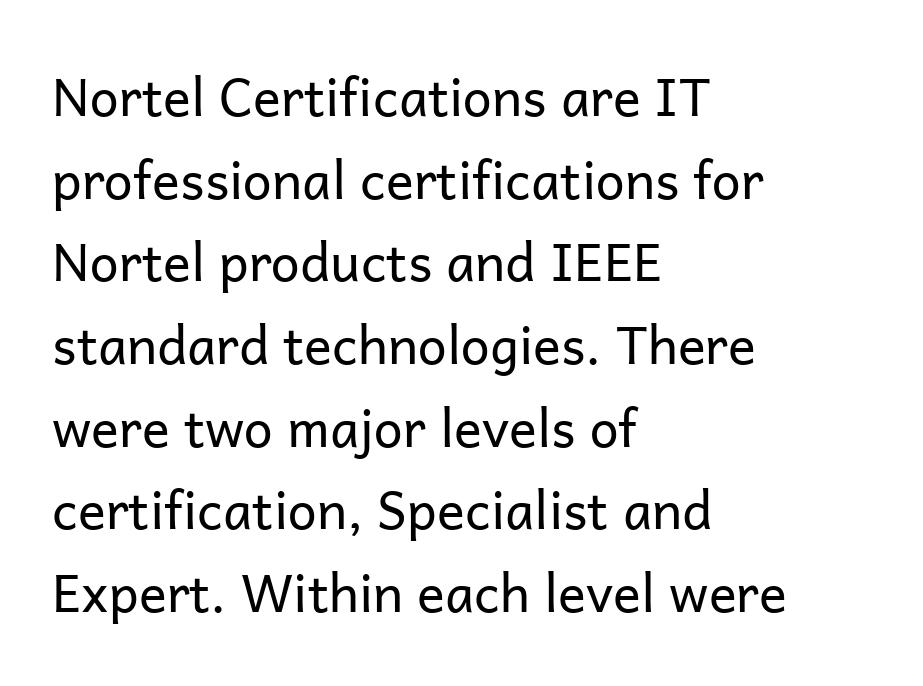
The image shows 52 px regular-weight sans-serif type, upright; set left-aligned, normal line spacing (1.59x), normal letter spacing, not underlined; low stroke contrast and a medium x-height.
